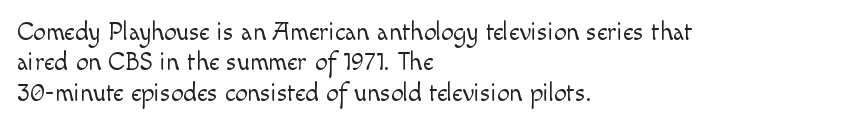
Q: Is the text bold? A: No.
Q: Is the text italic (slanted)? A: No, it is upright.
Q: Is the text underlined? A: No.
Q: How is the paragraph aligned? A: Left-aligned.
Q: Is the spacing between letters normal or unusually wide? A: Normal.
